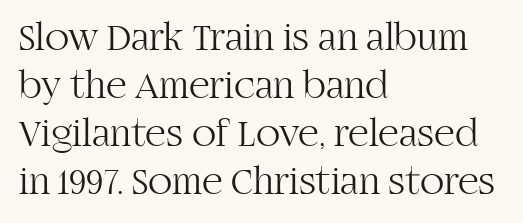
The image shows 40 px light serif type, upright; set left-aligned, line spacing 1.2x, normal letter spacing, not underlined; high stroke contrast and a large x-height.
